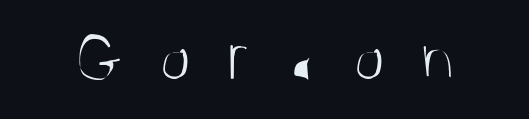
Q: Is the text bold? A: No.
Q: Is the text italic (slanted)? A: No, it is upright.
Q: Is the typeface a serif or a sans-serif typeface? A: Sans-serif.
Q: Is the text underlined? A: No.
Q: Is the spacing between letters normal or unusually wide? A: Unusually wide.
Q: Width (condensed, normal, or wide)? A: Condensed.
Q: Stroke contrast? A: Medium.
Q: x-height? A: Large.
Q: Monospaced? A: No.
